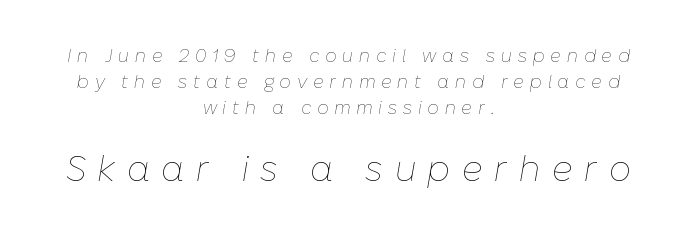
Q: Is the text bold? A: No.
Q: Is the text italic (slanted)? A: Yes, it leans right by about 10 degrees.
Q: Is the text underlined? A: No.
Q: How is the paragraph aligned? A: Centered.
Q: Is the spacing between letters normal or unusually wide? A: Unusually wide.
Q: Is the spacing between lines tight, normal or loose? A: Normal.
Q: Which block of text is set in a larger size, the first (top) or the second (bottom)? A: The second (bottom) one.
Q: Width (condensed, normal, or wide)? A: Normal.
Q: Stroke contrast? A: Low.
Q: x-height? A: Medium.
Q: Monospaced? A: No.
